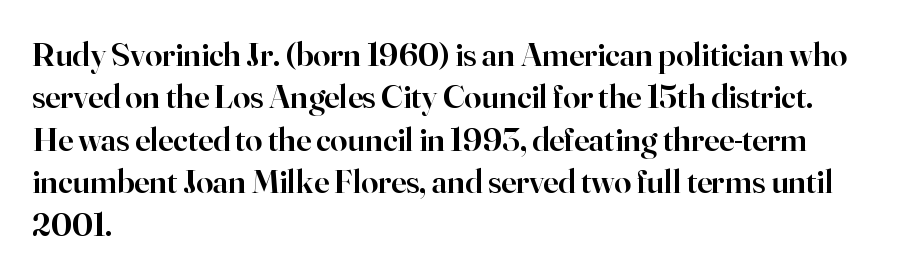
Q: Is the text bold? A: Semi-bold.
Q: Is the text italic (slanted)? A: No, it is upright.
Q: Is the typeface a serif or a sans-serif typeface? A: Serif.
Q: Is the text underlined? A: No.
Q: How is the paragraph aligned? A: Left-aligned.
Q: Is the spacing between letters normal or unusually wide? A: Normal.
Q: Is the spacing between lines tight, normal or loose? A: Normal.
Q: Width (condensed, normal, or wide)? A: Normal.
Q: Stroke contrast? A: High.
Q: x-height? A: Small.
Q: Monospaced? A: No.
